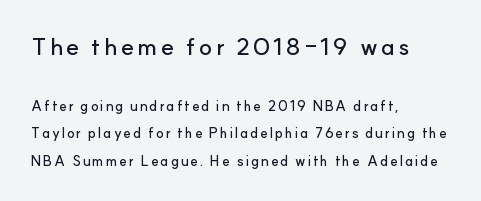
The image shows 24 px text type, upright; set left-aligned, loose line spacing (1.95x), not underlined; the first (top) block is 1.71x larger.
